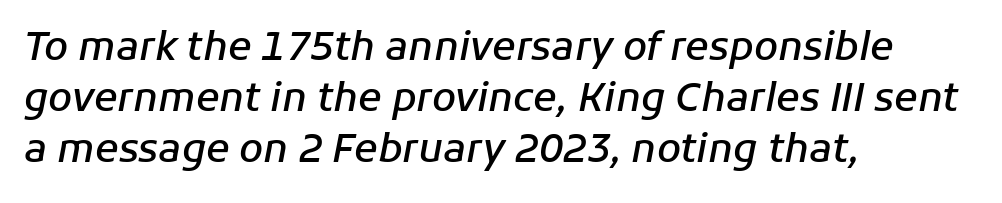
{"italic": "yes", "lean": "right", "slant_degrees": 11, "bold": "semi", "weight": "semibold", "width": "normal", "stroke_contrast": "low", "x_height": "medium", "monospaced": "no", "underline": "no", "align": "left", "line_spacing": "normal", "line_spacing_ratio": 1.31, "letter_spacing": "normal", "letter_spacing_em": 0.0, "glyph_px": 39}
